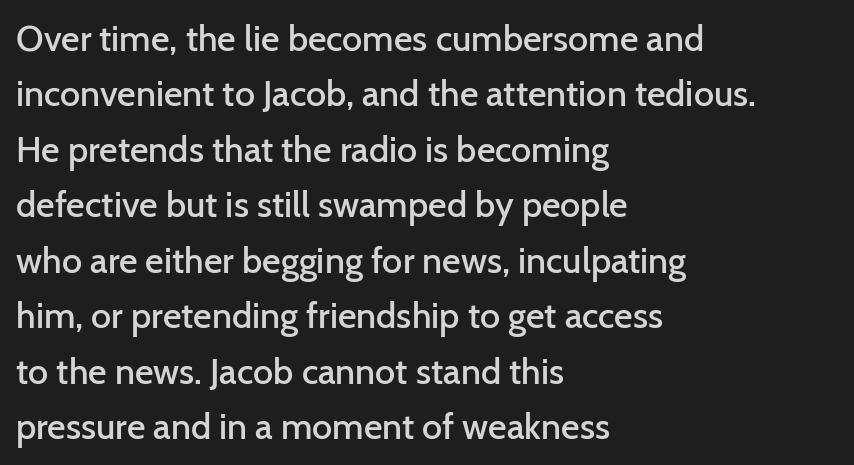
The image shows 36 px semibold sans-serif type, upright; set left-aligned, normal line spacing (1.54x), normal letter spacing, not underlined; low stroke contrast and a medium x-height.
